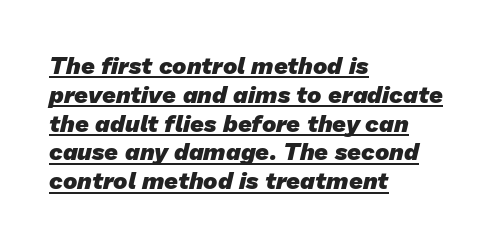
A student would call this left alignment; a typographer would say flush left, rag right. Typesetter's note: full bold, strokes at maximum text heaviness. Tracking value appears to be zero — textbook default spacing. Is there an underline? Yes — a line sits under the letters.
